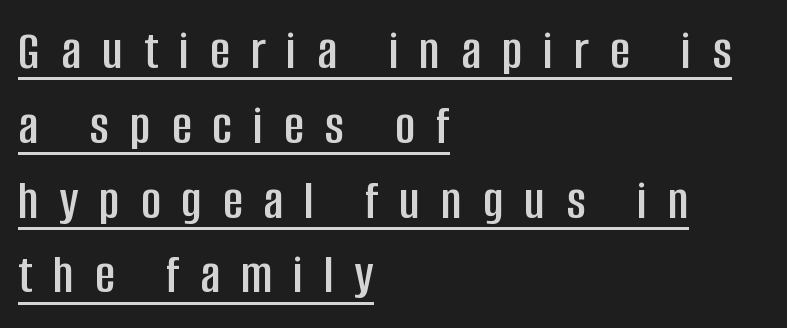
Inter-character spacing is expanded well beyond the font's built-in metrics. Looks like regular typesetting: each glyph gets only the width it needs. The glyphs are accompanied by a horizontal stroke just below them. Rendered with straight, roman letterforms. A normal amount of white space separates one row of letters from the next.
